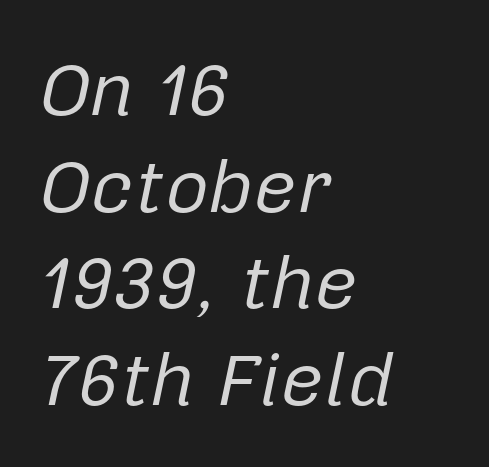
This sample keeps an unexceptional amount of space between lines. The passage shown has conventional tracking throughout. Is this a fixed-width face? No — the glyphs have proportional, varying widths. Stroke mass is kept to a normal reading level or below. Yep, that's italic — everything's leaning. No word sits above an underline.
